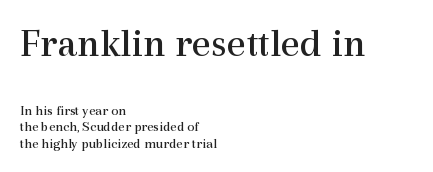
{"serif": "yes", "italic": "no", "bold": "no", "weight": "regular", "width": "normal", "x_height": "medium", "monospaced": "no", "underline": "no", "align": "left", "line_spacing_ratio": 1.19, "letter_spacing": "normal", "letter_spacing_em": 0.0, "larger_block": "first", "size_ratio": 2.93, "glyph_px": 41}
